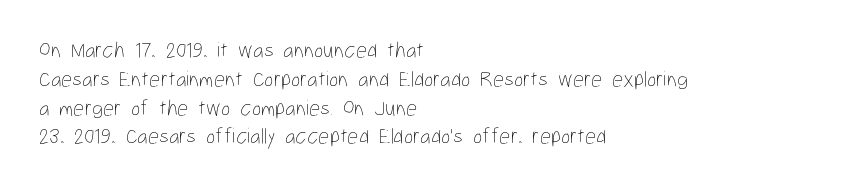
No extra ink here — the face is not bold. The ragged edge is on the right, which tells us the setting is flush left. Decoration check: the copy has no underline. Between one letter and the next there's only the usual sliver of space. No italicization has been applied; the sample stays upright. Successive baselines arrive at the customary interval.
